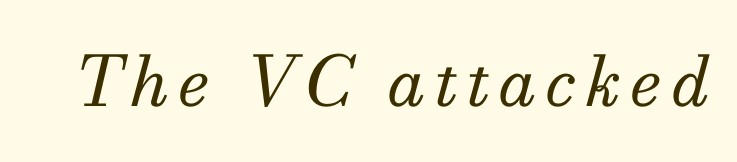
Q: Is the text bold? A: No.
Q: Is the text italic (slanted)? A: Yes, it leans right by about 13 degrees.
Q: Is the typeface a serif or a sans-serif typeface? A: Serif.
Q: Is the text underlined? A: No.
Q: Width (condensed, normal, or wide)? A: Normal.
Q: Stroke contrast? A: Medium.
Q: x-height? A: Small.
Q: Monospaced? A: No.
